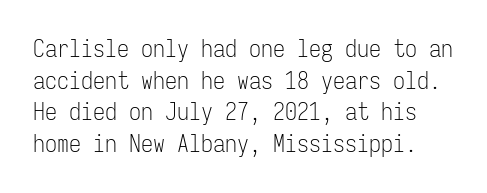
Q: Is the text bold? A: No.
Q: Is the text italic (slanted)? A: No, it is upright.
Q: Is the text underlined? A: No.
Q: Is the spacing between letters normal or unusually wide? A: Normal.
Q: Is the spacing between lines tight, normal or loose? A: Normal.
